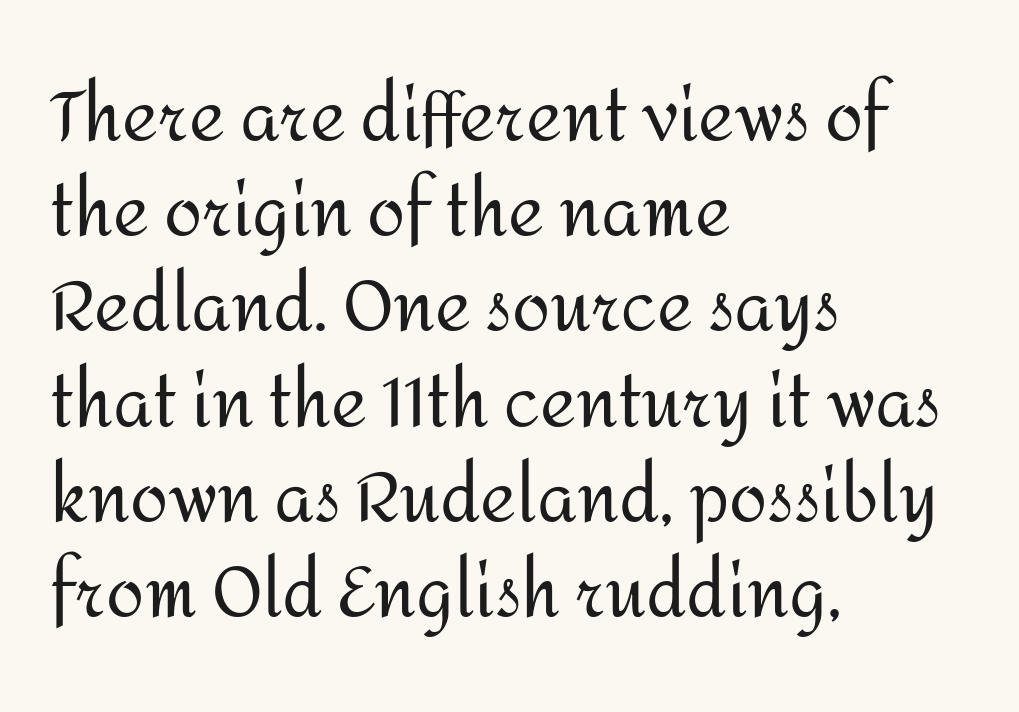
The image shows 69 px regular-weight sans-serif type, upright; set left-aligned, normal line spacing (1.38x), normal letter spacing, not underlined; medium stroke contrast and a medium x-height.
